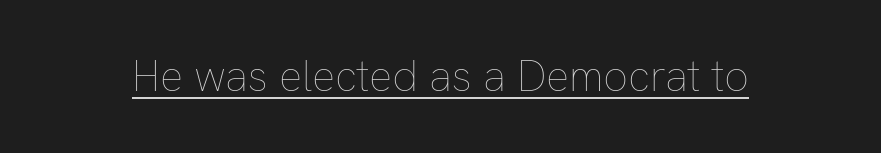
Q: Is the text bold? A: No.
Q: Is the text italic (slanted)? A: No, it is upright.
Q: Is the text underlined? A: Yes.
Q: Is the spacing between letters normal or unusually wide? A: Normal.
Q: Width (condensed, normal, or wide)? A: Normal.
Q: Stroke contrast? A: Low.
Q: x-height? A: Medium.
Q: Monospaced? A: No.
